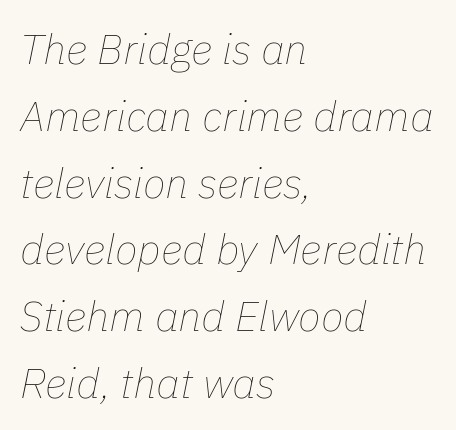
{"italic": "yes", "lean": "right", "slant_degrees": 11, "bold": "no", "weight": "thin", "width": "normal", "stroke_contrast": "low", "x_height": "medium", "monospaced": "no", "underline": "no", "align": "left", "line_spacing": "normal", "line_spacing_ratio": 1.59, "letter_spacing": "normal", "letter_spacing_em": 0.0, "glyph_px": 42}
